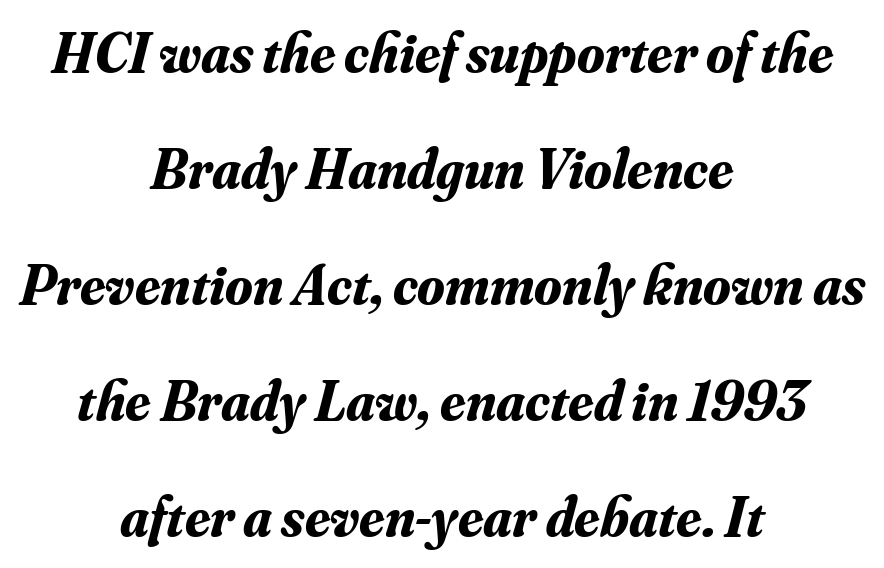
{"serif": "yes", "italic": "yes", "lean": "right", "slant_degrees": 16, "bold": "yes", "weight": "bold", "width": "normal", "stroke_contrast": "medium", "x_height": "small", "monospaced": "no", "underline": "no", "align": "center", "line_spacing": "loose", "line_spacing_ratio": 2.07, "letter_spacing": "normal", "letter_spacing_em": 0.0, "glyph_px": 56}
